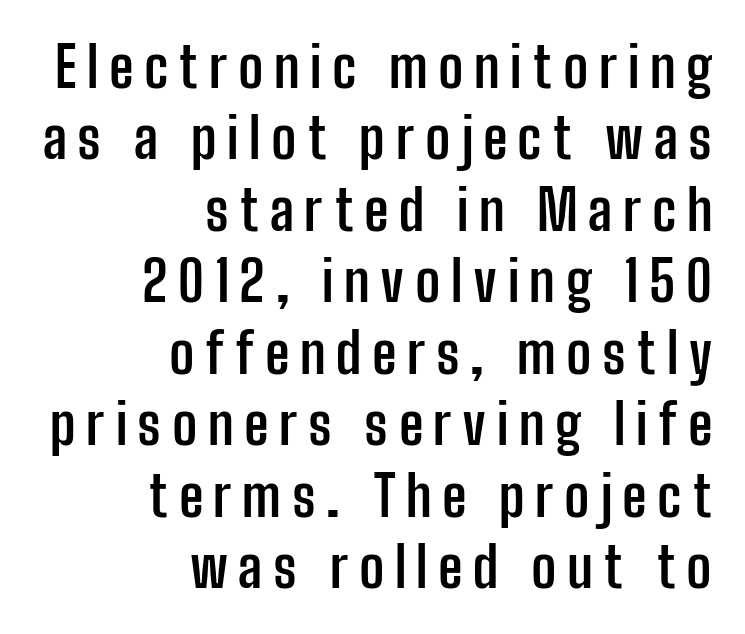
{"serif": "no", "italic": "no", "bold": "yes", "weight": "semibold", "width": "condensed", "stroke_contrast": "low", "x_height": "medium", "monospaced": "no", "underline": "no", "align": "right", "line_spacing": "normal", "line_spacing_ratio": 1.3, "glyph_px": 55}
